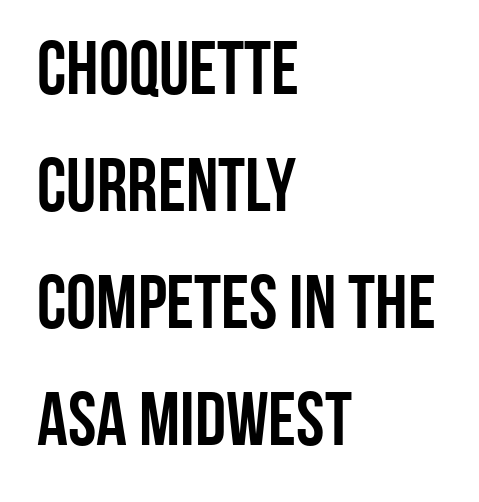
{"serif": "no", "italic": "no", "width": "condensed", "stroke_contrast": "low", "x_height": "large", "monospaced": "no", "underline": "no", "align": "left", "line_spacing": "normal", "line_spacing_ratio": 1.54, "letter_spacing": "normal", "letter_spacing_em": 0.0, "glyph_px": 76}
